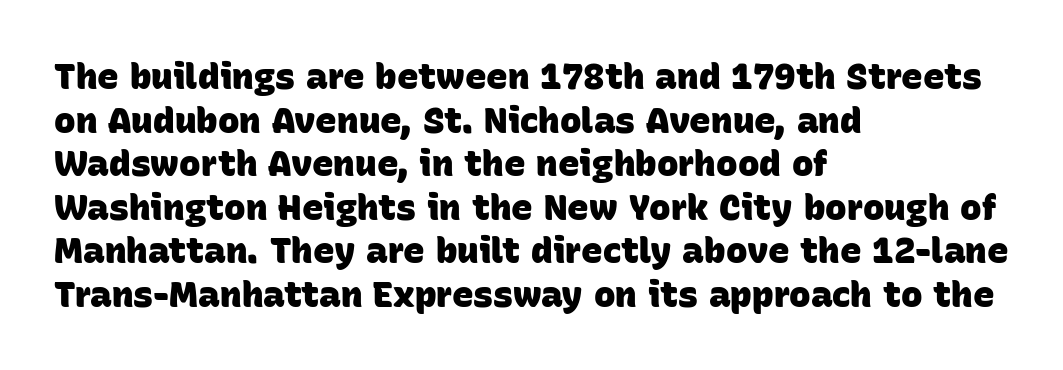
Q: Is the text bold? A: Yes.
Q: Is the typeface a serif or a sans-serif typeface? A: Sans-serif.
Q: Is the text underlined? A: No.
Q: How is the paragraph aligned? A: Left-aligned.
Q: Is the spacing between letters normal or unusually wide? A: Normal.
Q: Width (condensed, normal, or wide)? A: Normal.
Q: Stroke contrast? A: Low.
Q: x-height? A: Large.
Q: Monospaced? A: No.
